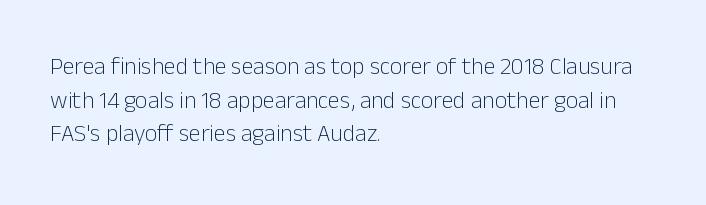
Does the copy run flush right? No — it runs flush left. Does extra space separate the letters? No, they use regular spacing. The letters look calm and open, with moderate or lighter stems. Beneath every word, the page is bare. Normally led — the rows are evenly, conventionally spaced.
